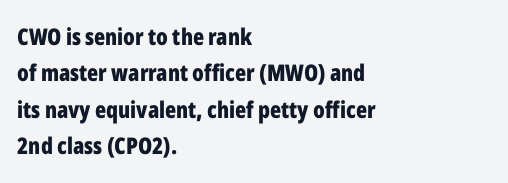
The text block is weighted toward the left margin, trailing off unevenly rightward. These lines carry a lot of weight — the face is fully bold. The letters stand upright; this is a roman face. Each row of text sits above clean, open space. This rendering leaves character spacing at its baseline value.
